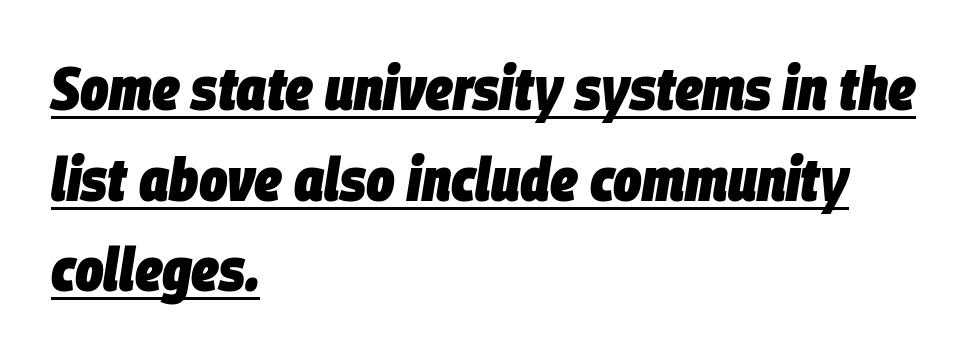
{"italic": "yes", "lean": "right", "slant_degrees": 9, "bold": "yes", "weight": "heavy", "width": "condensed", "stroke_contrast": "low", "x_height": "large", "monospaced": "no", "underline": "yes", "align": "left", "line_spacing": "normal", "line_spacing_ratio": 1.51, "letter_spacing": "normal", "letter_spacing_em": 0.0, "glyph_px": 60}
